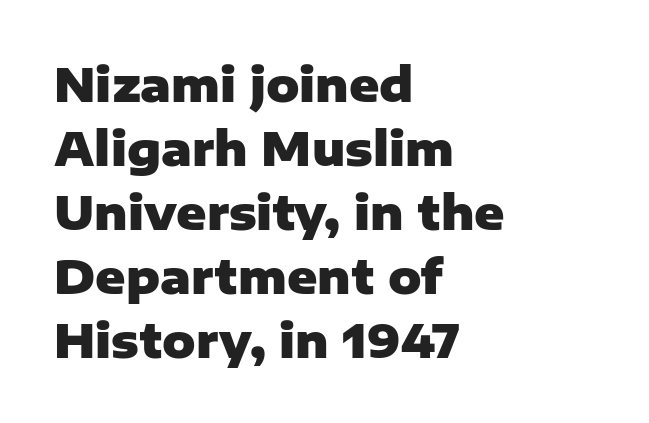
{"serif": "no", "italic": "no", "bold": "yes", "weight": "heavy", "width": "normal", "stroke_contrast": "low", "x_height": "medium", "monospaced": "no", "underline": "no", "align": "left", "line_spacing": "normal", "line_spacing_ratio": 1.39, "letter_spacing": "normal", "letter_spacing_em": 0.0, "glyph_px": 46}
